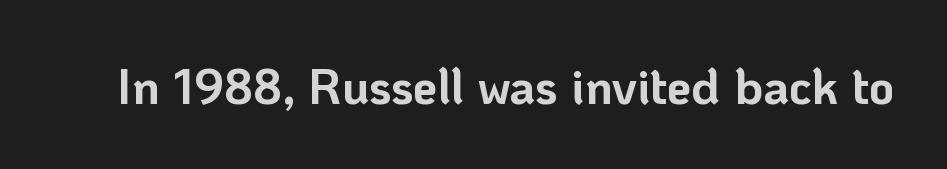
Q: Is the text bold? A: Yes.
Q: Is the text italic (slanted)? A: No, it is upright.
Q: Is the typeface a serif or a sans-serif typeface? A: Sans-serif.
Q: Is the text underlined? A: No.
Q: Is the spacing between letters normal or unusually wide? A: Normal.
Q: Width (condensed, normal, or wide)? A: Normal.
Q: Stroke contrast? A: Low.
Q: x-height? A: Medium.
Q: Monospaced? A: No.
